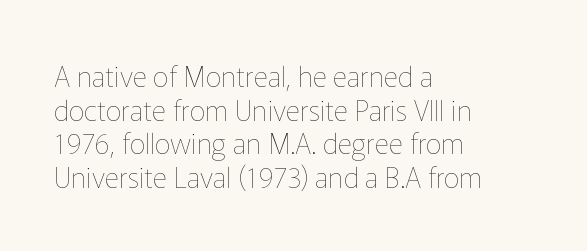
{"italic": "no", "bold": "no", "weight": "thin", "width": "normal", "stroke_contrast": "low", "x_height": "medium", "monospaced": "no", "underline": "no", "align": "left", "line_spacing_ratio": 1.2, "letter_spacing": "normal", "letter_spacing_em": 0.0, "glyph_px": 28}
